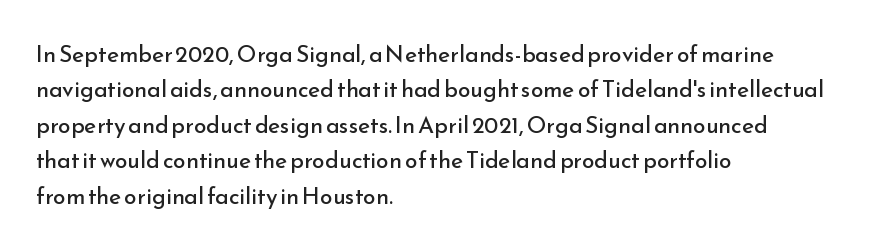
{"italic": "no", "bold": "no", "underline": "no", "align": "left", "line_spacing": "normal", "line_spacing_ratio": 1.54, "letter_spacing": "normal", "letter_spacing_em": 0.0, "glyph_px": 23}
